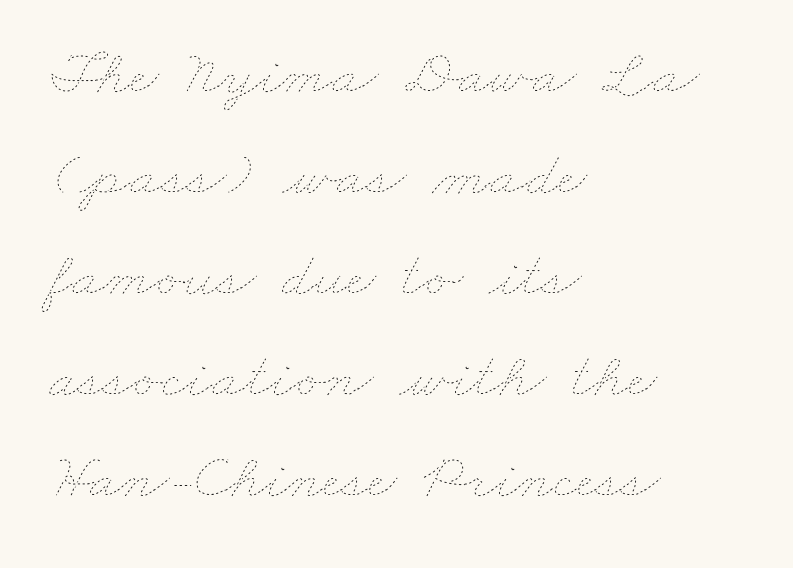
The image shows 64 px thin, wide type; set left-aligned, normal line spacing (1.58x), normal letter spacing, not underlined; low stroke contrast and a small x-height.
